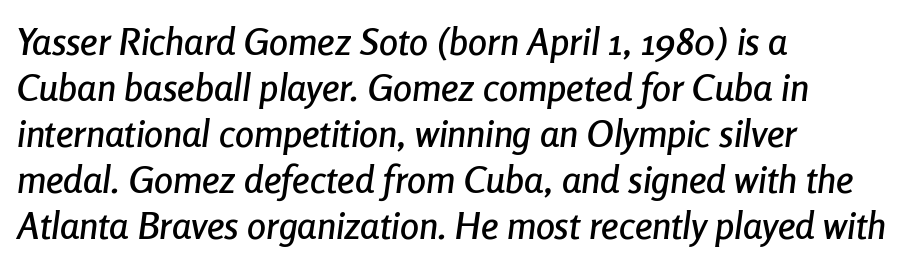
Posture: slanted. Left-aligned paragraph, ragged on the right. Spacing verdict: proportional, widths tailored to each character. Decoration check: the copy has no underline. Characters follow at the spacing the type designer built in.
